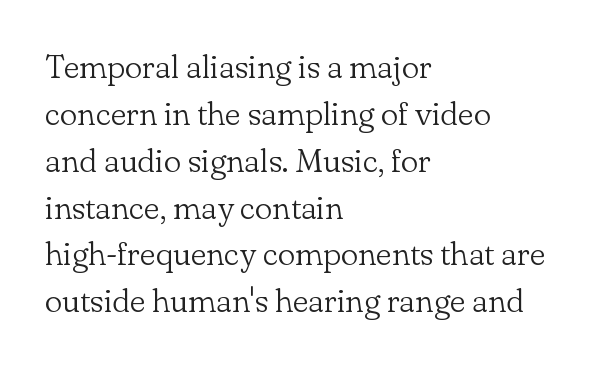
Do the letters lean? They stand straight. Students, observe: this is what conventionally led text looks like. A typesetter would call this zero additional tracking. Serifs: yes, visible at the terminals of the letterforms. This rendering features lettering with no underline. The typesetting does not lean heavy: it is not bold.
